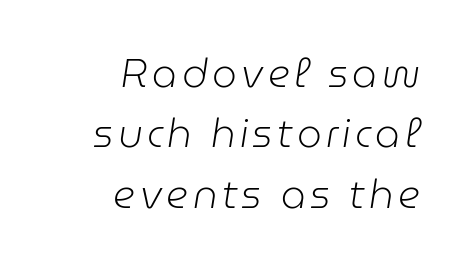
The image shows 39 px light type, italic (leaning right); set right-aligned, normal line spacing (1.55x), not underlined; low stroke contrast and a medium x-height.
